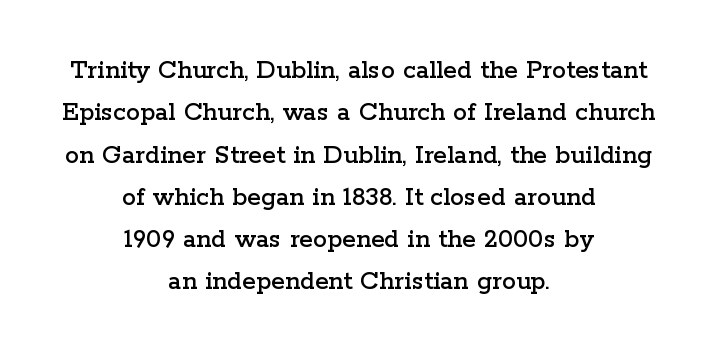
Q: Is the text italic (slanted)? A: No, it is upright.
Q: Is the typeface a serif or a sans-serif typeface? A: Serif.
Q: Is the text underlined? A: No.
Q: How is the paragraph aligned? A: Centered.
Q: Is the spacing between letters normal or unusually wide? A: Normal.
Q: Is the spacing between lines tight, normal or loose? A: Normal.
Q: Width (condensed, normal, or wide)? A: Wide.
Q: Stroke contrast? A: Low.
Q: x-height? A: Medium.
Q: Monospaced? A: No.
